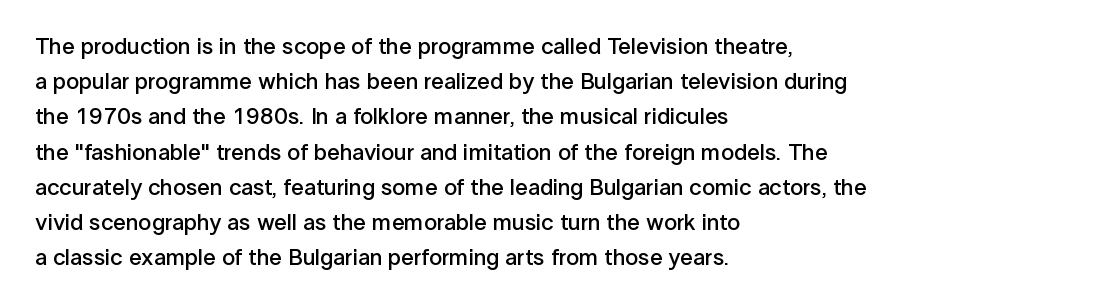
{"italic": "no", "bold": "semi", "underline": "no", "align": "left", "line_spacing": "normal", "line_spacing_ratio": 1.53, "letter_spacing": "normal", "letter_spacing_em": 0.0, "glyph_px": 23}
